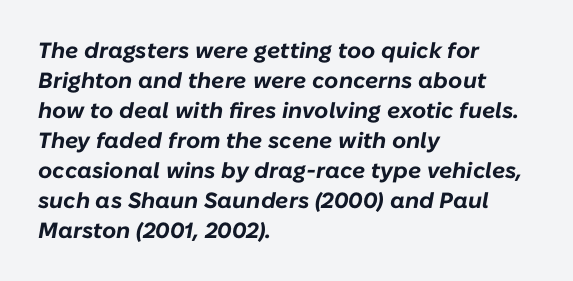
Q: Is the text bold? A: Yes.
Q: Is the text italic (slanted)? A: Yes, it leans right by about 10 degrees.
Q: Is the text underlined? A: No.
Q: How is the paragraph aligned? A: Left-aligned.
Q: Is the spacing between letters normal or unusually wide? A: Normal.
Q: Is the spacing between lines tight, normal or loose? A: Normal.
